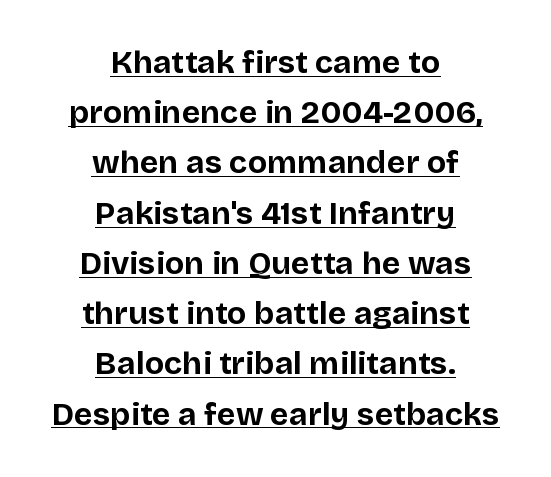
Q: Is the text bold? A: Yes.
Q: Is the text italic (slanted)? A: No, it is upright.
Q: Is the typeface a serif or a sans-serif typeface? A: Sans-serif.
Q: Is the text underlined? A: Yes.
Q: How is the paragraph aligned? A: Centered.
Q: Is the spacing between letters normal or unusually wide? A: Normal.
Q: Is the spacing between lines tight, normal or loose? A: Normal.
Q: Width (condensed, normal, or wide)? A: Normal.
Q: Stroke contrast? A: Low.
Q: x-height? A: Large.
Q: Monospaced? A: No.
